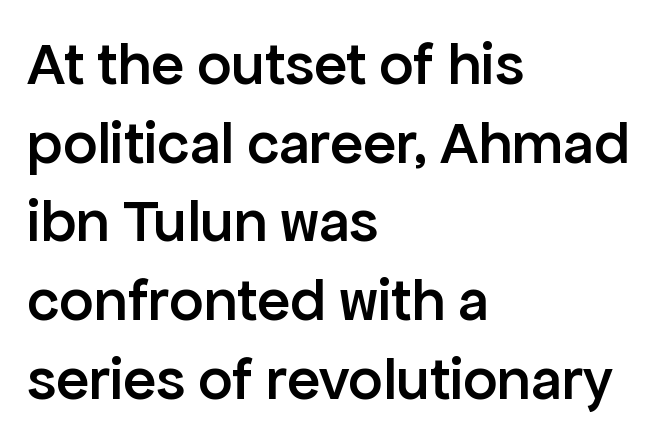
The image shows 61 px semibold sans-serif type, upright; set left-aligned, normal line spacing (1.29x), normal letter spacing, not underlined; low stroke contrast and a medium x-height.
